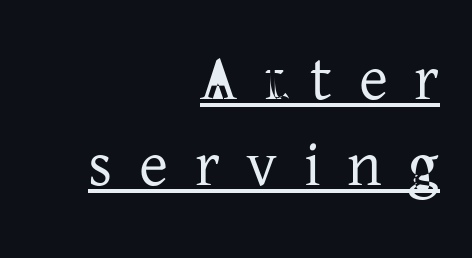
The tracking jumps out immediately: characters are airy and widely separated. These lines are set flush right with a ragged left edge. Reading down the column, the eye jumps a familiar distance to each next line. Here the designer chose a conventional face with non-uniform glyph widths.
